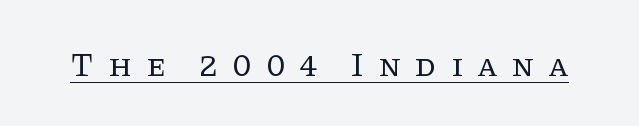
The image shows 33 px regular-weight serif type, upright; set unusually wide letter spacing (+0.43 em), underlined; low stroke contrast and a large x-height.
